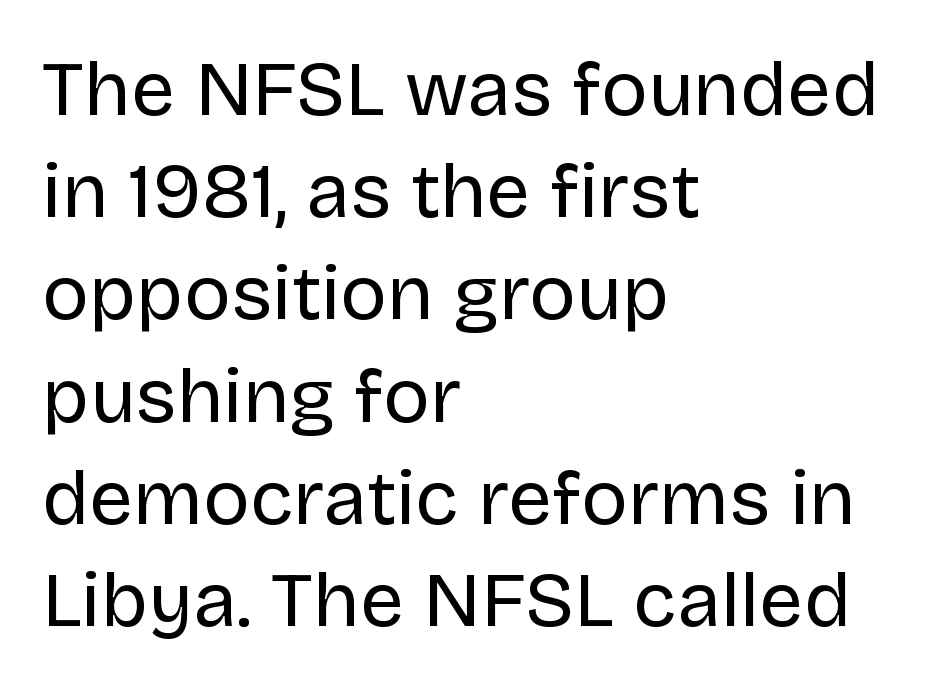
{"serif": "no", "italic": "no", "bold": "no", "weight": "regular", "width": "normal", "stroke_contrast": "low", "x_height": "large", "monospaced": "no", "underline": "no", "align": "left", "line_spacing": "normal", "line_spacing_ratio": 1.31, "letter_spacing": "normal", "letter_spacing_em": 0.0, "glyph_px": 78}
